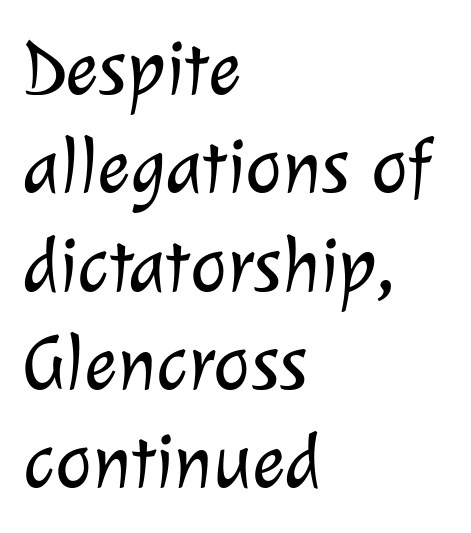
Q: Is the text bold? A: No.
Q: Is the typeface a serif or a sans-serif typeface? A: Sans-serif.
Q: Is the text underlined? A: No.
Q: How is the paragraph aligned? A: Left-aligned.
Q: Is the spacing between letters normal or unusually wide? A: Normal.
Q: Is the spacing between lines tight, normal or loose? A: Normal.
Q: Width (condensed, normal, or wide)? A: Normal.
Q: Stroke contrast? A: Low.
Q: x-height? A: Medium.
Q: Monospaced? A: No.
